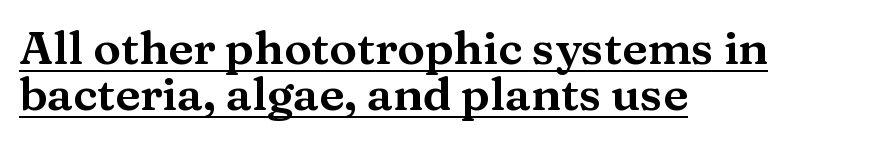
Line beginnings align vertically; line endings do not. This rendering features underlined lettering. Character widths vary here, with narrow letters taking less room than wide ones. Caption: standard tracking, unaltered. In terms of letterform style, serifs are clearly present.
